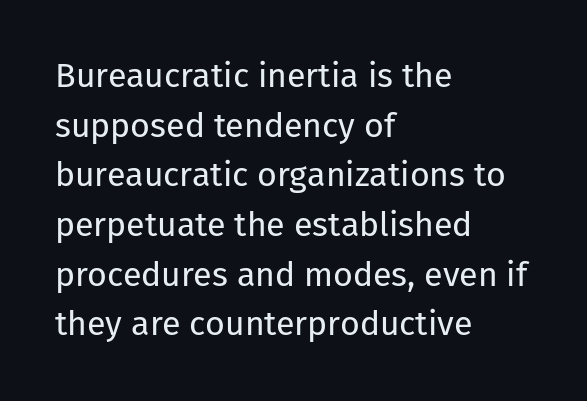
Q: Is the text bold? A: No.
Q: Is the text italic (slanted)? A: No, it is upright.
Q: Is the typeface a serif or a sans-serif typeface? A: Sans-serif.
Q: Is the text underlined? A: No.
Q: How is the paragraph aligned? A: Left-aligned.
Q: Is the spacing between letters normal or unusually wide? A: Normal.
Q: Is the spacing between lines tight, normal or loose? A: Normal.
Q: Width (condensed, normal, or wide)? A: Normal.
Q: Stroke contrast? A: Low.
Q: x-height? A: Medium.
Q: Monospaced? A: No.
